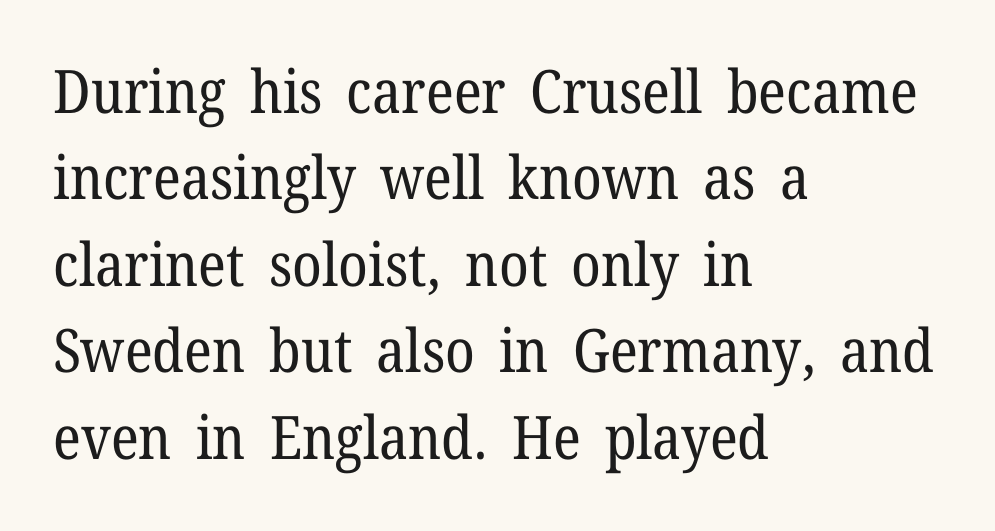
Q: Is the text bold? A: No.
Q: Is the text italic (slanted)? A: No, it is upright.
Q: Is the typeface a serif or a sans-serif typeface? A: Serif.
Q: Is the text underlined? A: No.
Q: How is the paragraph aligned? A: Left-aligned.
Q: Is the spacing between letters normal or unusually wide? A: Normal.
Q: Is the spacing between lines tight, normal or loose? A: Normal.
Q: Width (condensed, normal, or wide)? A: Normal.
Q: Stroke contrast? A: Low.
Q: x-height? A: Medium.
Q: Monospaced? A: No.
